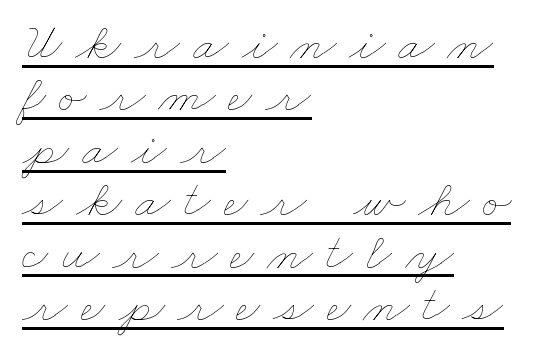
{"bold": "no", "weight": "thin", "width": "wide", "stroke_contrast": "low", "x_height": "small", "monospaced": "no", "underline": "yes", "align": "left", "line_spacing": "tight", "line_spacing_ratio": 0.99, "letter_spacing": "wide", "letter_spacing_em": 0.24, "glyph_px": 53}
